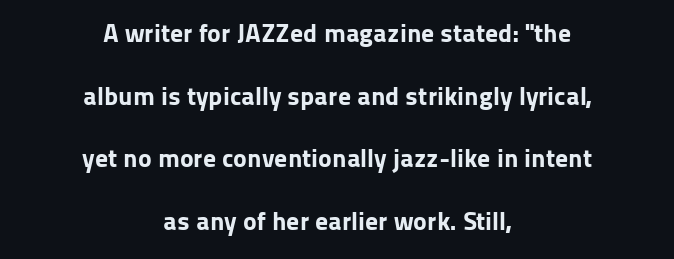
Q: Is the text bold? A: Yes.
Q: Is the text italic (slanted)? A: No, it is upright.
Q: Is the text underlined? A: No.
Q: How is the paragraph aligned? A: Centered.
Q: Is the spacing between letters normal or unusually wide? A: Normal.
Q: Is the spacing between lines tight, normal or loose? A: Loose.
